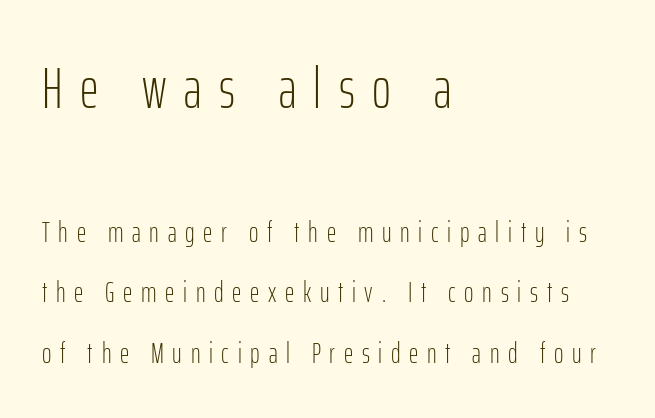
The image shows 58 px light, condensed sans-serif type, upright; set left-aligned, loose line spacing (2.08x), unusually wide letter spacing (+0.3 em), not underlined; the first (top) block is 2.0x larger; low stroke contrast and a medium x-height.
